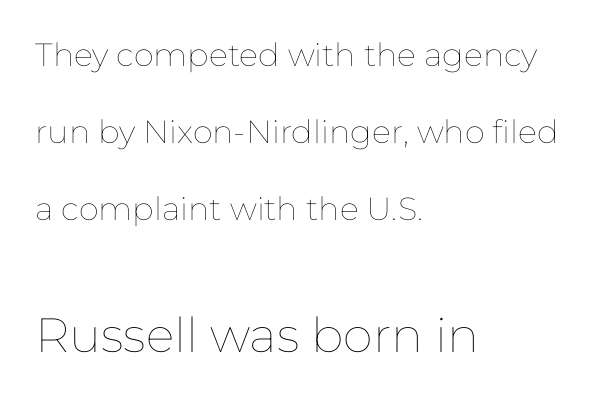
The image shows 48 px thin type, upright; set left-aligned, loose line spacing (2.41x), normal letter spacing, not underlined; the second (bottom) block is 1.5x larger; low stroke contrast and a medium x-height.
